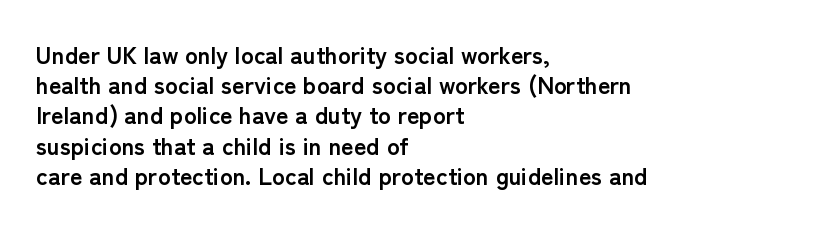
{"italic": "no", "bold": "yes", "underline": "no", "align": "left", "line_spacing": "normal", "line_spacing_ratio": 1.26, "letter_spacing": "normal", "letter_spacing_em": 0.0, "glyph_px": 24}
